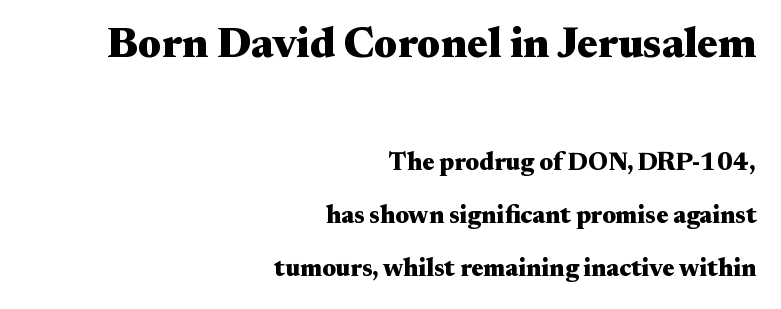
Check under the words: just untouched page. Nobody touched the tracking dial on this one. You can tell from the footed stems that serif type was used. Characters remain perfectly vertical along every line.
